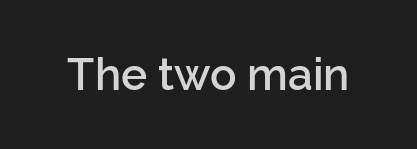
Characters remain perfectly vertical along every line. Slightly chunky letters — semibold, I'd say, not full bold. Note the varied advance widths — an 'i' is clearly narrower than an 'm'. The space beneath each line is pristine and unruled. How are the letters spaced? Ordinarily, with no added tracking.
